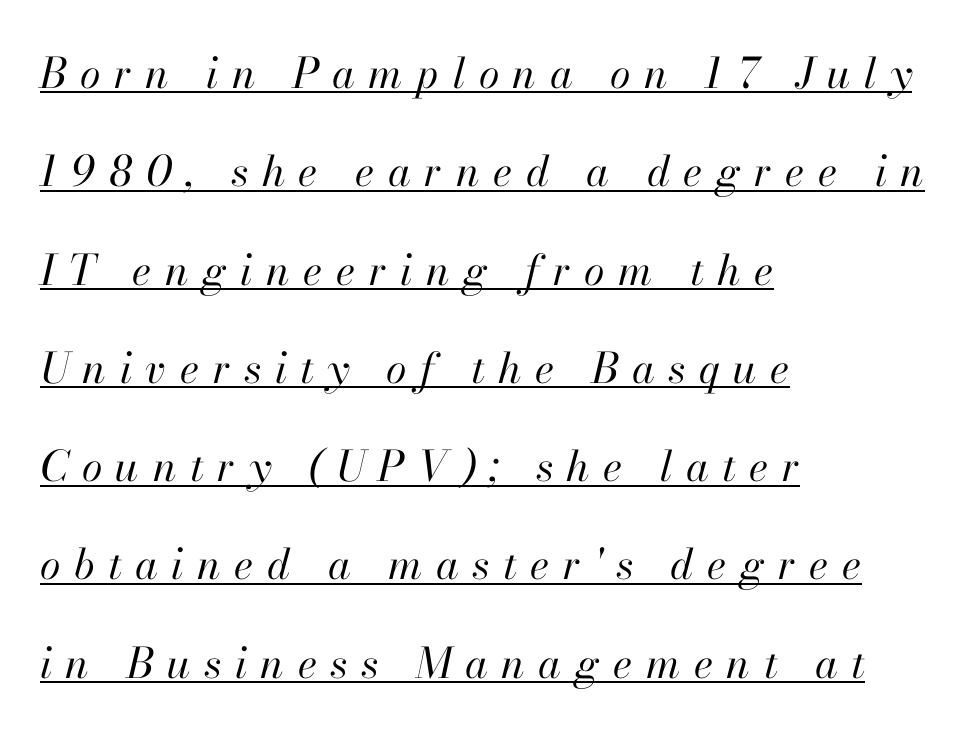
{"italic": "yes", "lean": "right", "slant_degrees": 13, "bold": "no", "weight": "regular", "width": "normal", "stroke_contrast": "high", "x_height": "small", "monospaced": "no", "underline": "yes", "align": "left", "line_spacing": "loose", "line_spacing_ratio": 2.34, "letter_spacing": "wide", "letter_spacing_em": 0.32, "glyph_px": 42}
